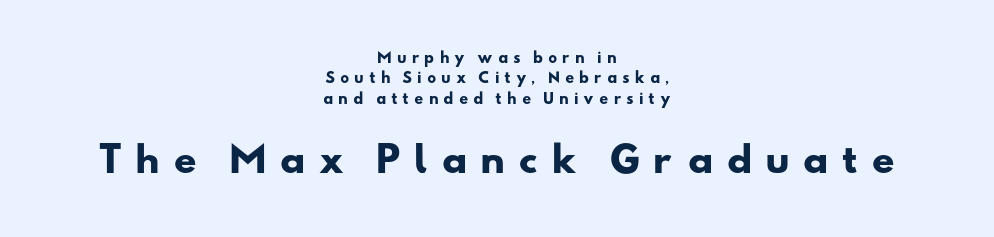
The image shows 36 px heavy, wide sans-serif type; set centered, normal line spacing (1.46x), unusually wide letter spacing (+0.35 em), not underlined; the second (bottom) block is 2.57x larger; low stroke contrast and a small x-height.
